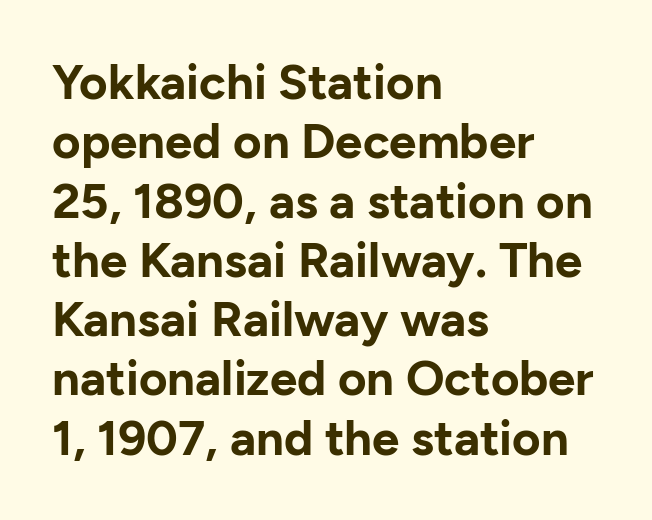
The image shows 49 px bold sans-serif type, upright; set left-aligned, line spacing 1.21x, normal letter spacing, not underlined; low stroke contrast and a medium x-height.
